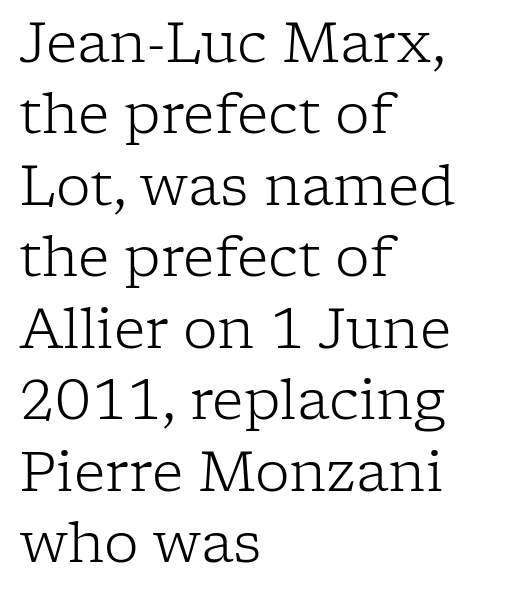
The image shows 55 px light serif type, upright; set left-aligned, normal line spacing (1.3x), normal letter spacing, not underlined; low stroke contrast and a medium x-height.
